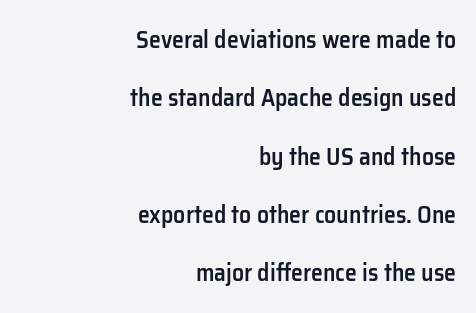
Posture: straight, roman, zero tilt. This rendering uses right alignment, leaving the left contour irregular. Words float on clear page, feet unadorned. Compared with typical body copy, the letter spacing here is the same. One glance says open: line gaps are wider than usual. Emphasis by weight is partial: semibold.
